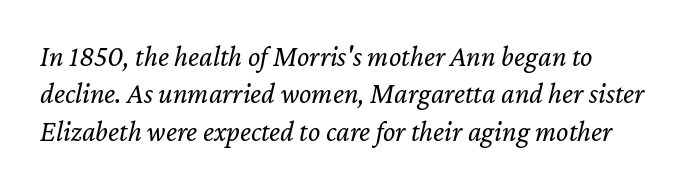
Regular leading. Is the stroke heavy? The answer is a plain regular-or-lighter. Note the varied advance widths — an 'i' is clearly narrower than an 'm'. Underline: absent.
